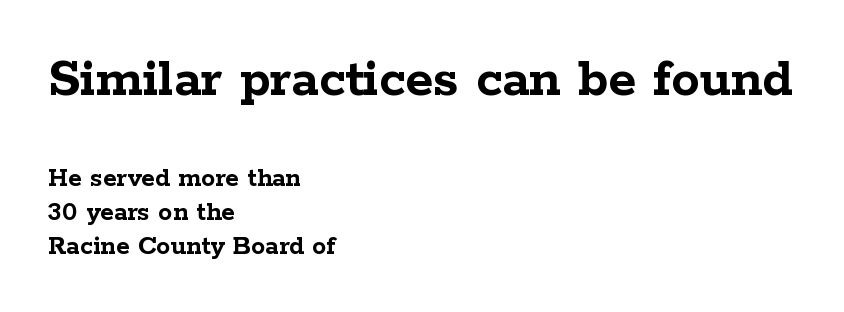
A typesetter would call this proportional, since set widths differ per character. The string is rendered with underlining switched off. The lettering stays uniformly vertical, giving the passage a roman look. These lines are set flush left with a ragged right edge. This rendering employs a face with finishing strokes, i.e., a serif.
